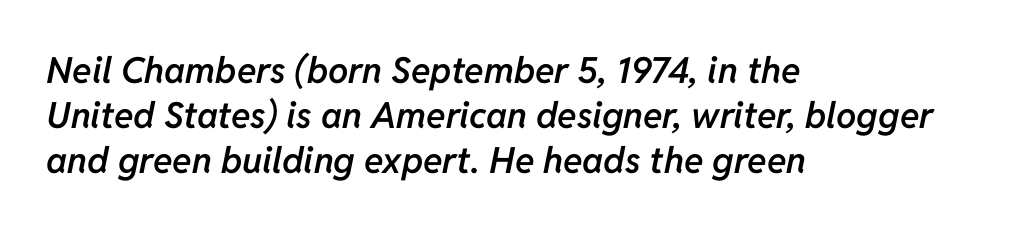
Has an underline been added? It has not. The passage shown is semibold, sitting just below true bold. Does the copy run flush right? No — it runs flush left. It's the slanting kind of type.
